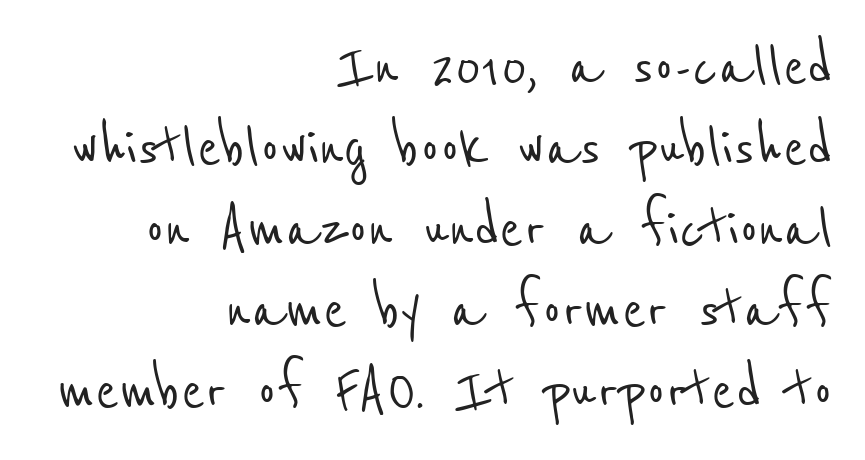
{"serif": "no", "width": "condensed", "stroke_contrast": "low", "x_height": "medium", "monospaced": "no", "underline": "no", "align": "right", "line_spacing": "tight", "line_spacing_ratio": 1.14, "letter_spacing": "normal", "letter_spacing_em": 0.0, "glyph_px": 71}
